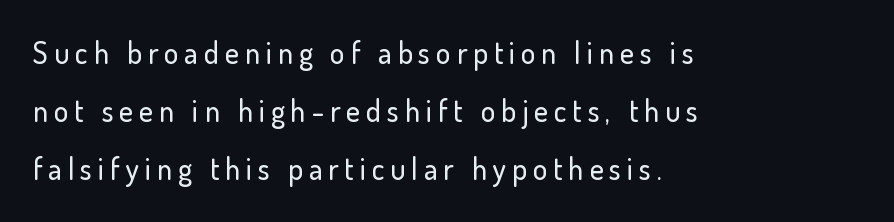
{"serif": "no", "italic": "no", "width": "normal", "stroke_contrast": "low", "x_height": "small", "monospaced": "no", "underline": "no", "align": "left", "line_spacing": "loose", "line_spacing_ratio": 1.94, "letter_spacing": "wide", "letter_spacing_em": 0.2, "glyph_px": 30}
